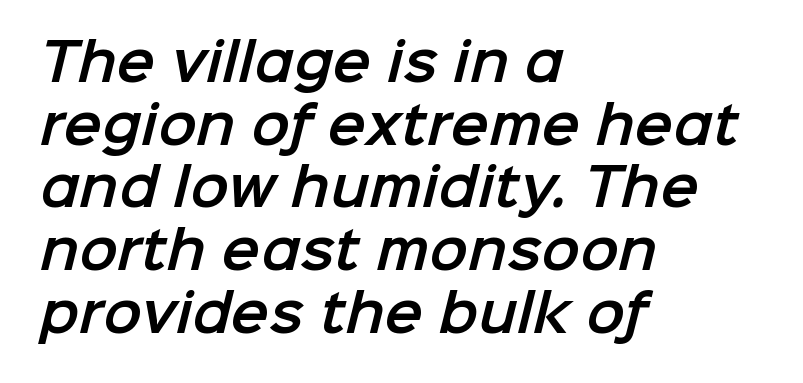
{"serif": "no", "width": "normal", "stroke_contrast": "low", "x_height": "medium", "monospaced": "no", "underline": "no", "align": "left", "line_spacing_ratio": 1.23, "letter_spacing": "normal", "letter_spacing_em": 0.0, "glyph_px": 51}
